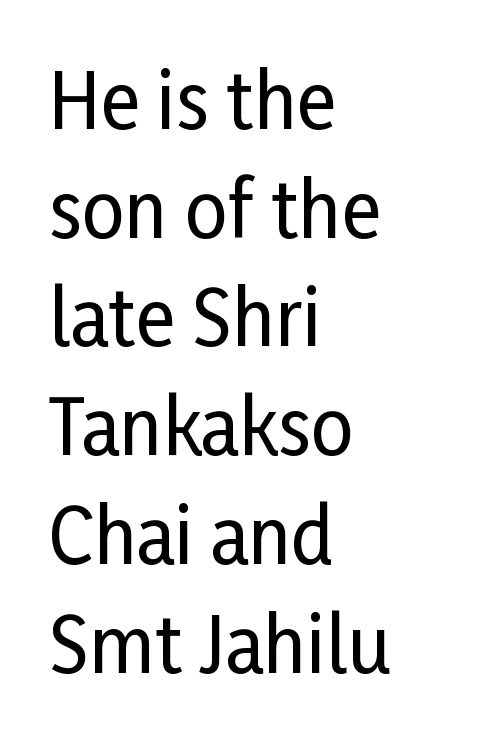
The image shows 75 px condensed sans-serif type, upright; set left-aligned, normal line spacing (1.45x), normal letter spacing, not underlined; low stroke contrast and a medium x-height.
